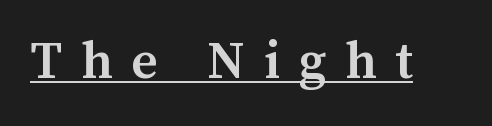
Character widths vary here, with narrow letters taking less room than wide ones. A roman cut, with each character standing at attention. Weight: semibold (demi). Like a heading marked for emphasis, these lines bear an underscore. Check where the strokes stop: tiny serifs finish them off. Caption: expanded tracking, letters set apart.
